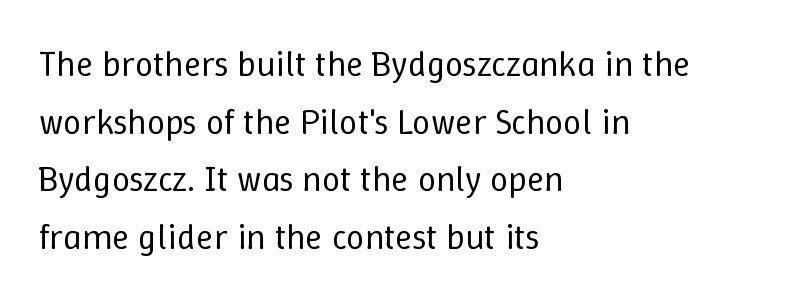
{"italic": "no", "bold": "no", "weight": "regular", "width": "normal", "stroke_contrast": "low", "x_height": "medium", "monospaced": "no", "underline": "no", "align": "left", "line_spacing": "normal", "line_spacing_ratio": 1.6, "letter_spacing": "normal", "letter_spacing_em": 0.0, "glyph_px": 36}
